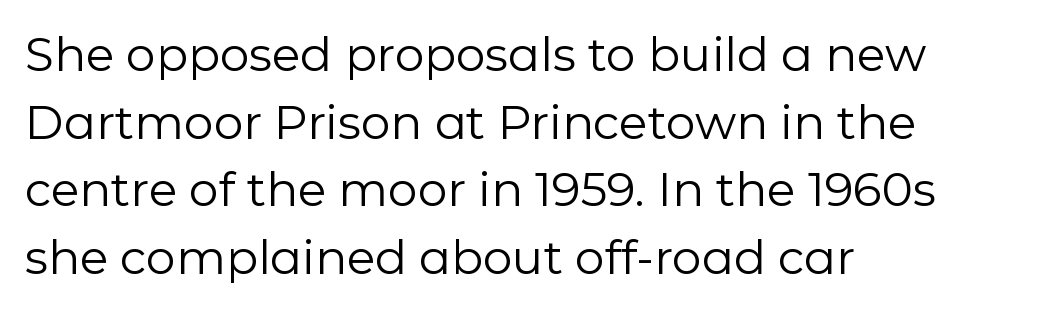
Q: Is the text bold? A: No.
Q: Is the text italic (slanted)? A: No, it is upright.
Q: Is the typeface a serif or a sans-serif typeface? A: Sans-serif.
Q: Is the text underlined? A: No.
Q: How is the paragraph aligned? A: Left-aligned.
Q: Is the spacing between letters normal or unusually wide? A: Normal.
Q: Is the spacing between lines tight, normal or loose? A: Normal.
Q: Width (condensed, normal, or wide)? A: Normal.
Q: Stroke contrast? A: Low.
Q: x-height? A: Medium.
Q: Monospaced? A: No.
